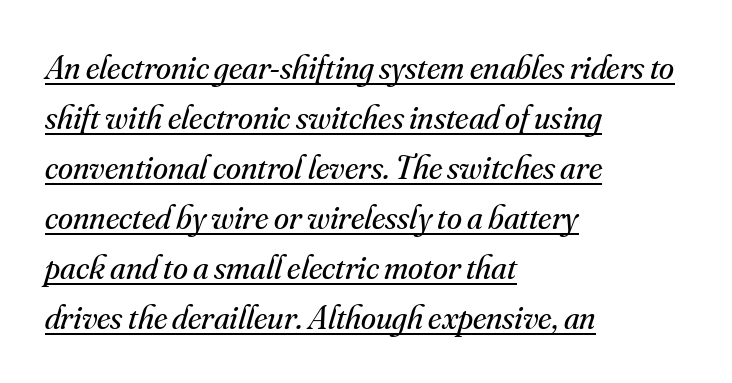
Q: Is the text bold? A: No.
Q: Is the text italic (slanted)? A: Yes, it leans right by about 16 degrees.
Q: Is the typeface a serif or a sans-serif typeface? A: Serif.
Q: Is the text underlined? A: Yes.
Q: How is the paragraph aligned? A: Left-aligned.
Q: Is the spacing between letters normal or unusually wide? A: Normal.
Q: Is the spacing between lines tight, normal or loose? A: Normal.
Q: Width (condensed, normal, or wide)? A: Normal.
Q: Stroke contrast? A: Medium.
Q: x-height? A: Small.
Q: Monospaced? A: No.
